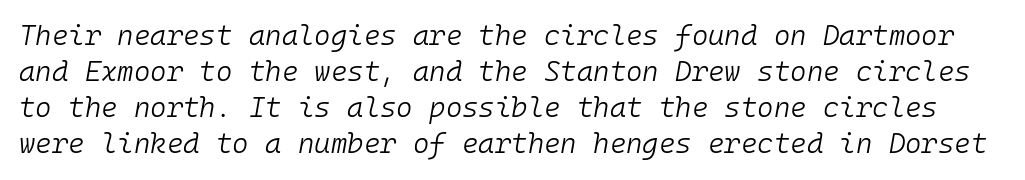
The passage shown has conventional tracking throughout. Do the characters align in a grid? Yes, the font is monospaced. Underlining? Definitely not there. The leading is moderate, giving the passage an even texture.
